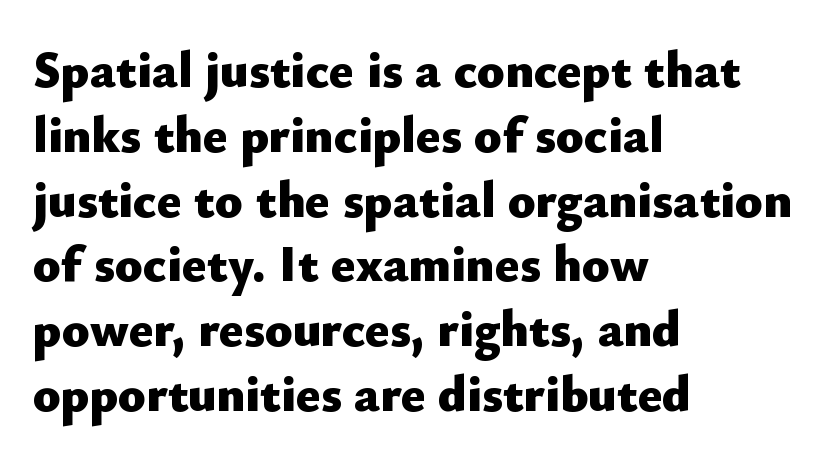
Q: Is the text bold? A: Yes.
Q: Is the text italic (slanted)? A: No, it is upright.
Q: Is the typeface a serif or a sans-serif typeface? A: Sans-serif.
Q: Is the text underlined? A: No.
Q: How is the paragraph aligned? A: Left-aligned.
Q: Is the spacing between letters normal or unusually wide? A: Normal.
Q: Is the spacing between lines tight, normal or loose? A: Normal.
Q: Width (condensed, normal, or wide)? A: Normal.
Q: Stroke contrast? A: Low.
Q: x-height? A: Small.
Q: Monospaced? A: No.
